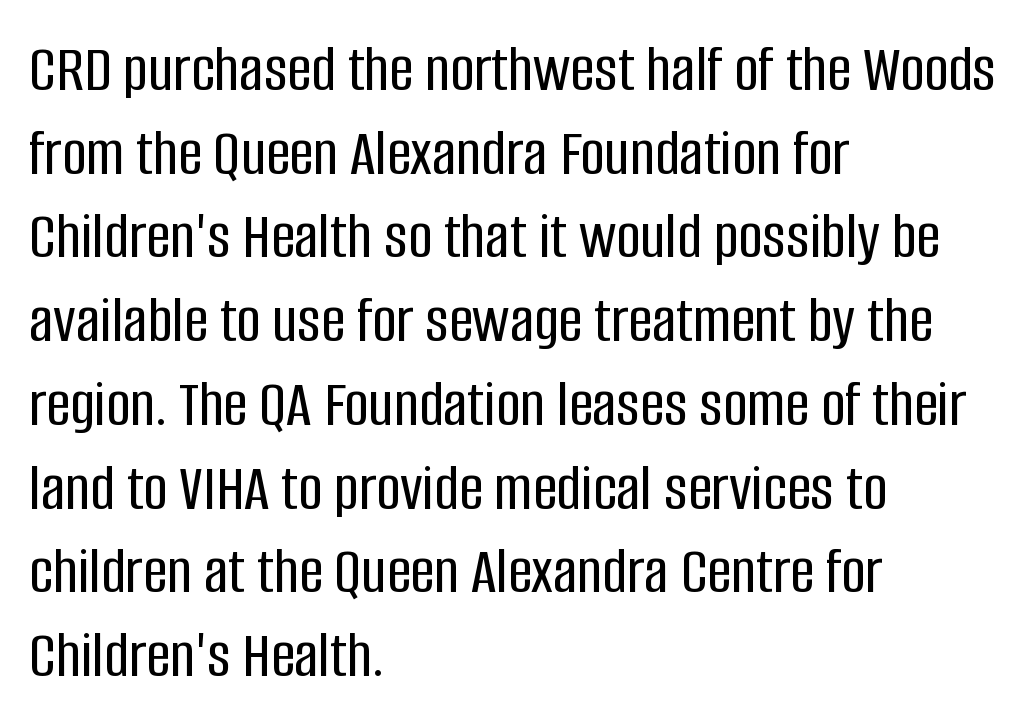
The image shows 67 px condensed sans-serif type, upright; set left-aligned, normal line spacing (1.25x), normal letter spacing, not underlined; low stroke contrast and a large x-height.
